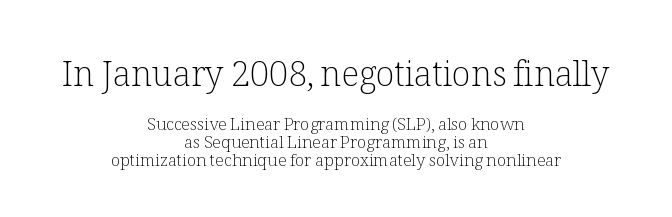
The image shows 34 px light serif type, upright; set centered, tight line spacing (1.07x), normal letter spacing, not underlined; the first (top) block is 2.0x larger; low stroke contrast and a medium x-height.
